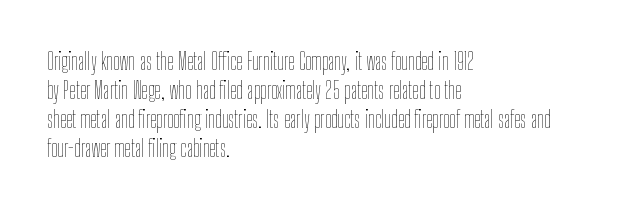
The image shows 23 px text type, upright; set left-aligned, normal line spacing (1.26x), normal letter spacing, not underlined.
